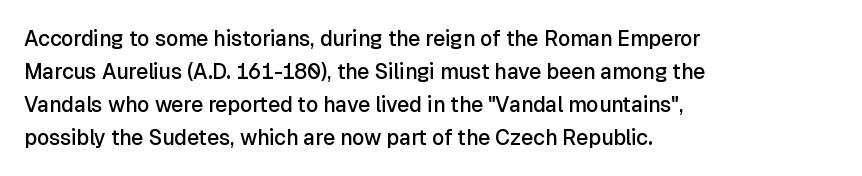
{"italic": "no", "bold": "semi", "underline": "no", "align": "left", "line_spacing": "normal", "line_spacing_ratio": 1.57, "letter_spacing": "normal", "letter_spacing_em": 0.0, "glyph_px": 21}
